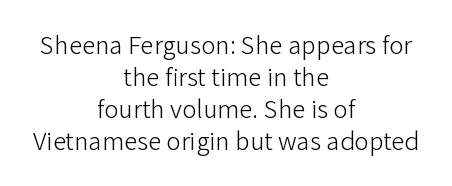
Q: Is the text bold? A: No.
Q: Is the text italic (slanted)? A: No, it is upright.
Q: Is the text underlined? A: No.
Q: How is the paragraph aligned? A: Centered.
Q: Is the spacing between letters normal or unusually wide? A: Normal.
